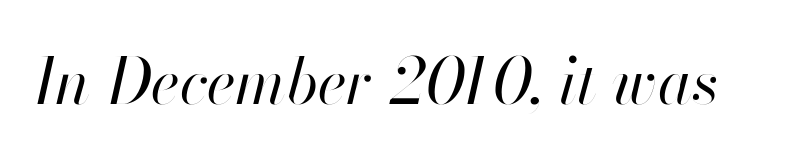
Q: Is the text bold? A: No.
Q: Is the text italic (slanted)? A: Yes, it leans right by about 13 degrees.
Q: Is the text underlined? A: No.
Q: Is the spacing between letters normal or unusually wide? A: Normal.
Q: Width (condensed, normal, or wide)? A: Normal.
Q: Stroke contrast? A: High.
Q: x-height? A: Small.
Q: Monospaced? A: No.
